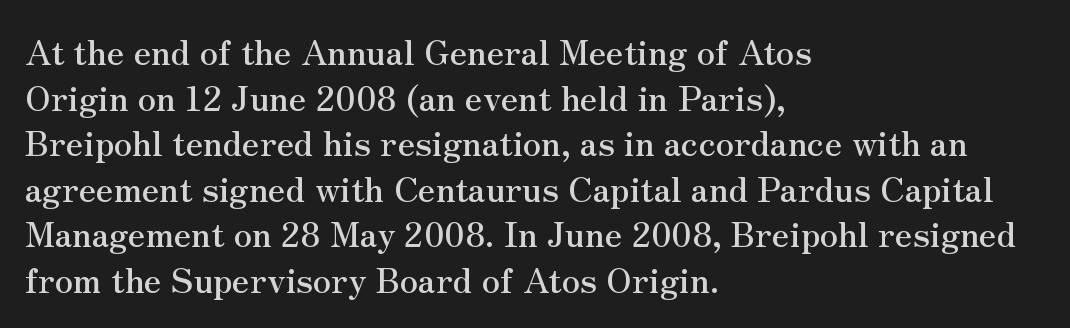
{"serif": "yes", "italic": "no", "width": "normal", "stroke_contrast": "medium", "x_height": "small", "monospaced": "no", "underline": "no", "align": "left", "line_spacing": "normal", "line_spacing_ratio": 1.34, "letter_spacing": "normal", "letter_spacing_em": 0.0, "glyph_px": 34}
